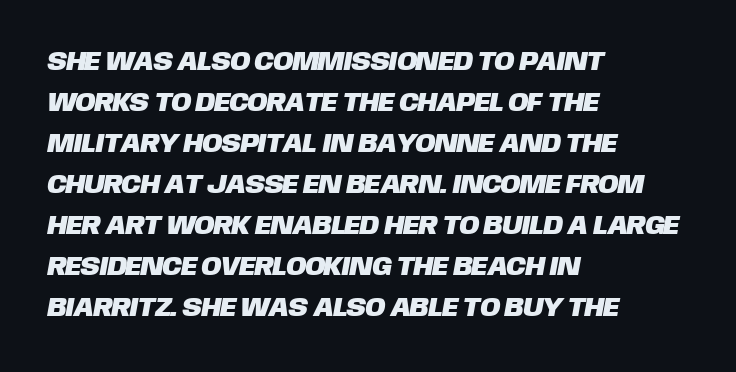
{"underline": "no", "align": "left", "line_spacing": "normal", "line_spacing_ratio": 1.52, "letter_spacing": "normal", "letter_spacing_em": 0.0, "glyph_px": 27}
